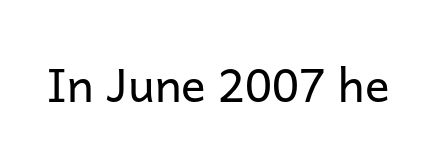
Nothing heavy about these letters — not bold at all. Rule under the text: the space is simply empty. Standard letterfit; no display-style spreading of the glyphs. The rendering uses natural spacing where letterforms have individual widths. You can tell from the bare stems that sans-serif type was used.
